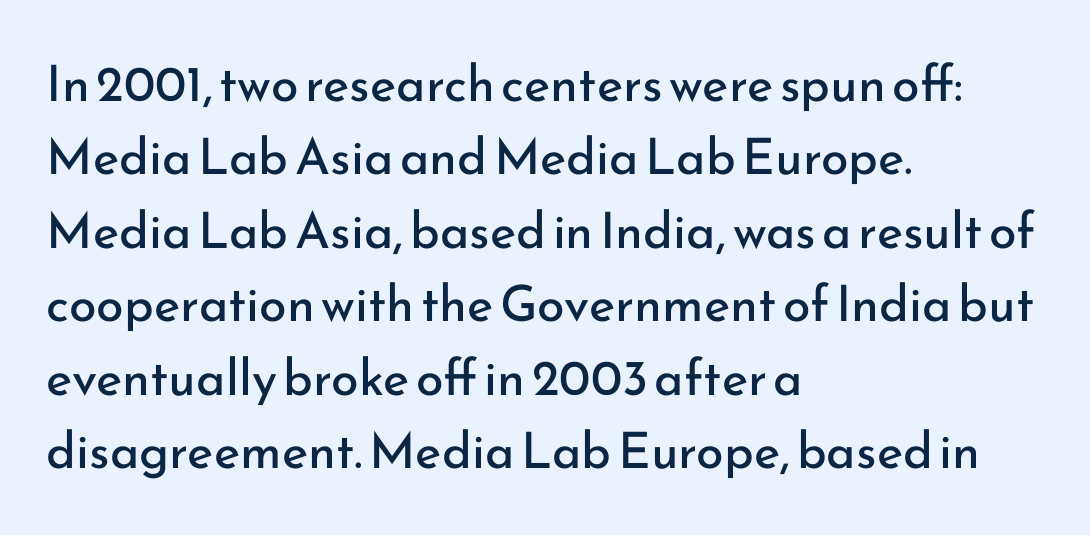
The image shows 50 px regular-weight sans-serif type, upright; set left-aligned, normal line spacing (1.47x), normal letter spacing, not underlined; low stroke contrast and a small x-height.
